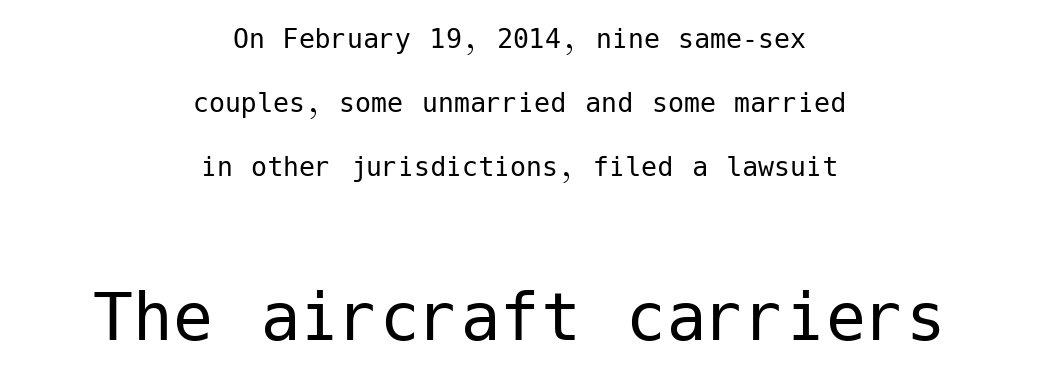
{"serif": "no", "italic": "no", "bold": "no", "weight": "regular", "width": "normal", "stroke_contrast": "low", "x_height": "medium", "underline": "no", "align": "center", "line_spacing": "loose", "line_spacing_ratio": 2.0, "letter_spacing": "normal", "letter_spacing_em": 0.0, "larger_block": "second", "size_ratio": 2.5, "glyph_px": 80}
